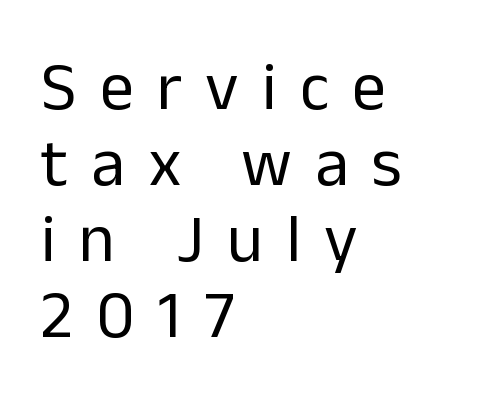
Q: Is the text bold? A: No.
Q: Is the text italic (slanted)? A: No, it is upright.
Q: Is the typeface a serif or a sans-serif typeface? A: Sans-serif.
Q: Is the text underlined? A: No.
Q: How is the paragraph aligned? A: Left-aligned.
Q: Is the spacing between letters normal or unusually wide? A: Unusually wide.
Q: Is the spacing between lines tight, normal or loose? A: Tight.
Q: Width (condensed, normal, or wide)? A: Normal.
Q: Stroke contrast? A: Low.
Q: x-height? A: Medium.
Q: Monospaced? A: No.
